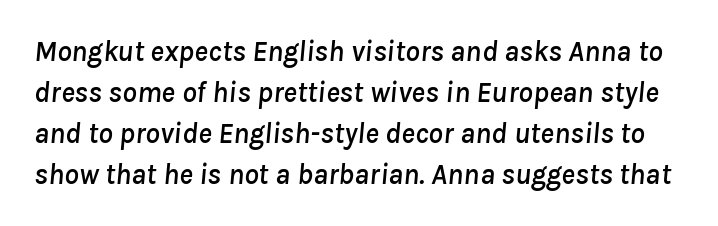
The image shows 29 px text type, italic (leaning right); set normal line spacing (1.41x), normal letter spacing, not underlined; low stroke contrast and a medium x-height.
